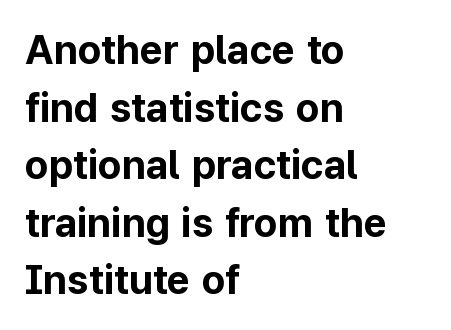
{"serif": "no", "italic": "no", "bold": "yes", "weight": "bold", "width": "normal", "stroke_contrast": "low", "x_height": "medium", "monospaced": "no", "underline": "no", "align": "left", "line_spacing": "normal", "line_spacing_ratio": 1.44, "letter_spacing": "normal", "letter_spacing_em": 0.0, "glyph_px": 40}
